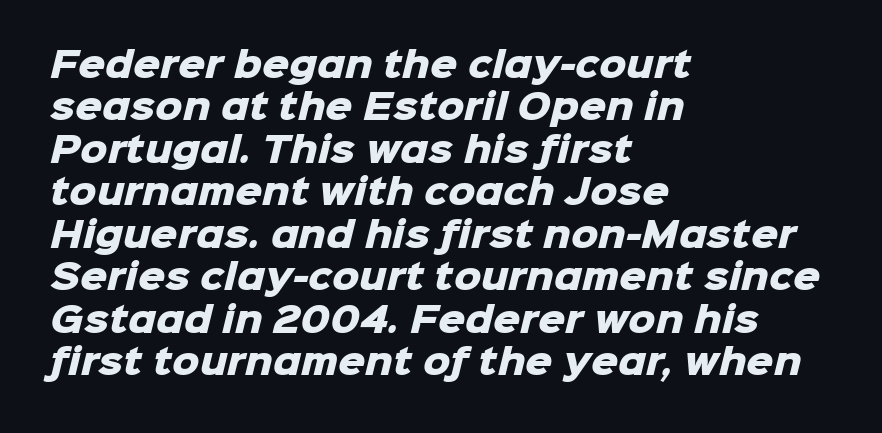
{"serif": "no", "bold": "yes", "weight": "heavy", "width": "normal", "stroke_contrast": "low", "x_height": "medium", "monospaced": "no", "underline": "no", "align": "left", "line_spacing": "normal", "line_spacing_ratio": 1.25, "letter_spacing": "normal", "letter_spacing_em": 0.0, "glyph_px": 34}
